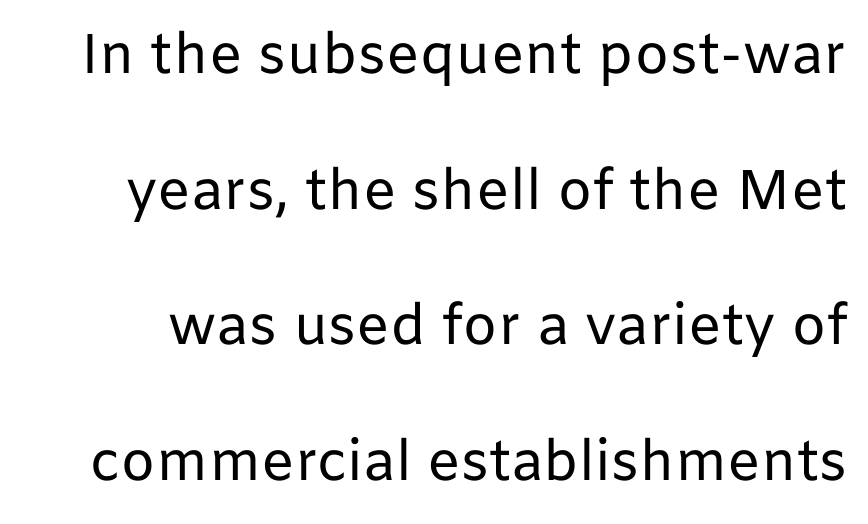
The image shows 56 px regular-weight sans-serif type, upright; set loose line spacing (2.42x), normal letter spacing, not underlined; low stroke contrast and a medium x-height.
